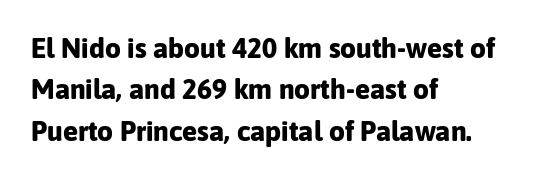
The image shows 28 px bold sans-serif type, upright; set left-aligned, normal line spacing (1.48x), normal letter spacing, not underlined; low stroke contrast and a medium x-height.
